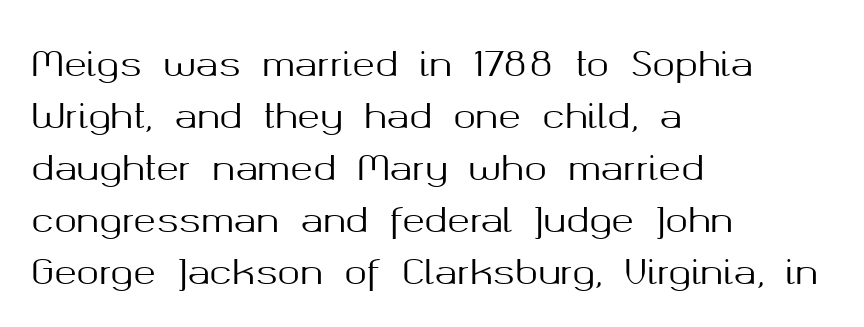
{"serif": "no", "italic": "no", "width": "normal", "stroke_contrast": "medium", "x_height": "medium", "monospaced": "no", "underline": "no", "align": "left", "line_spacing": "normal", "line_spacing_ratio": 1.53, "letter_spacing": "normal", "letter_spacing_em": 0.0, "glyph_px": 34}
